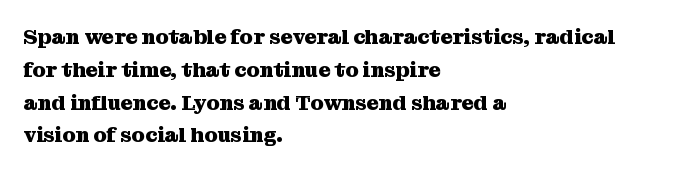
Weight check: bold — yes, fully. This rendering features lettering with no underline. This is the regular roman posture of the typeface. Is there much room between lines? A standard amount, neither cramped nor airy. No extra tracking has been applied to these lines. The rag falls on the right side of this text block.
